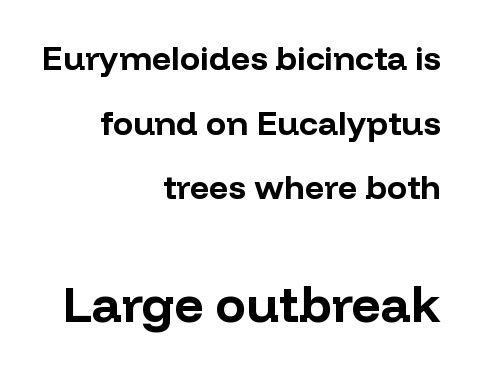
{"serif": "no", "italic": "no", "bold": "yes", "weight": "bold", "width": "normal", "stroke_contrast": "low", "x_height": "medium", "monospaced": "no", "underline": "no", "align": "right", "line_spacing": "loose", "line_spacing_ratio": 1.9, "letter_spacing": "normal", "letter_spacing_em": 0.0, "larger_block": "second", "size_ratio": 1.5, "glyph_px": 51}
